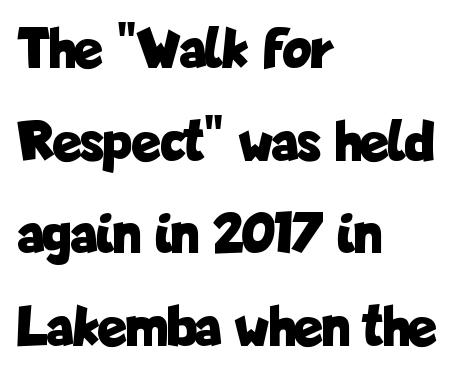
Stroke terminals: plain, sans-serif. Posture: upright roman. Letter spacing: default. Heavy-handed strokes throughout: this text is bold. This sample is left-justified, so line endings fall wherever the words run out. Character widths vary here, with narrow letters taking less room than wide ones.
